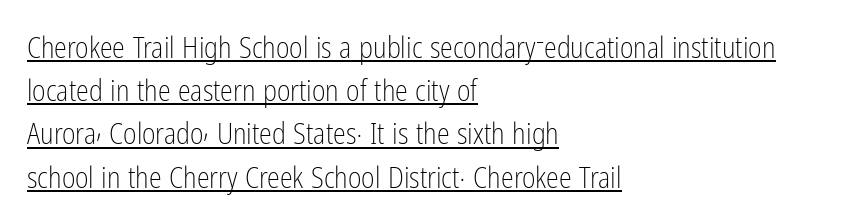
The image shows 29 px light, condensed sans-serif type, upright; set left-aligned, normal line spacing (1.49x), normal letter spacing, underlined; low stroke contrast and a medium x-height.
